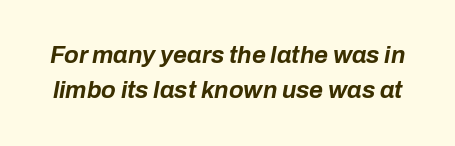
Q: Is the text bold? A: Yes.
Q: Is the text italic (slanted)? A: Yes, it leans right by about 10 degrees.
Q: Is the text underlined? A: No.
Q: Is the spacing between letters normal or unusually wide? A: Normal.
Q: Is the spacing between lines tight, normal or loose? A: Normal.
